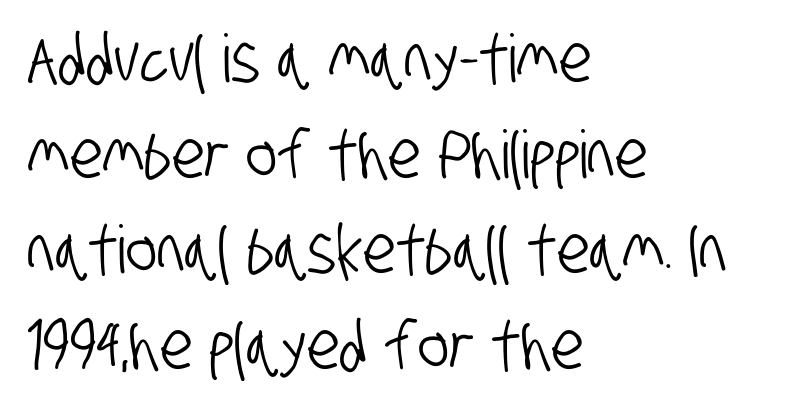
The image shows 66 px condensed sans-serif type; set left-aligned, normal line spacing (1.45x), normal letter spacing, not underlined; low stroke contrast and a large x-height.
